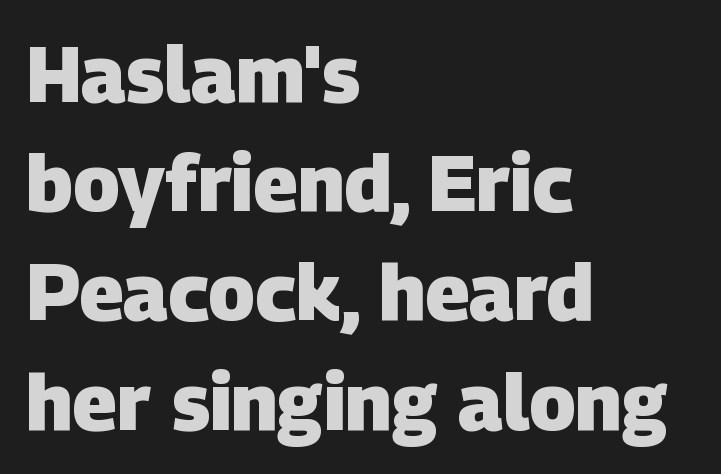
The image shows 78 px heavy sans-serif type; set left-aligned, normal line spacing (1.4x), normal letter spacing, not underlined; low stroke contrast and a large x-height.
